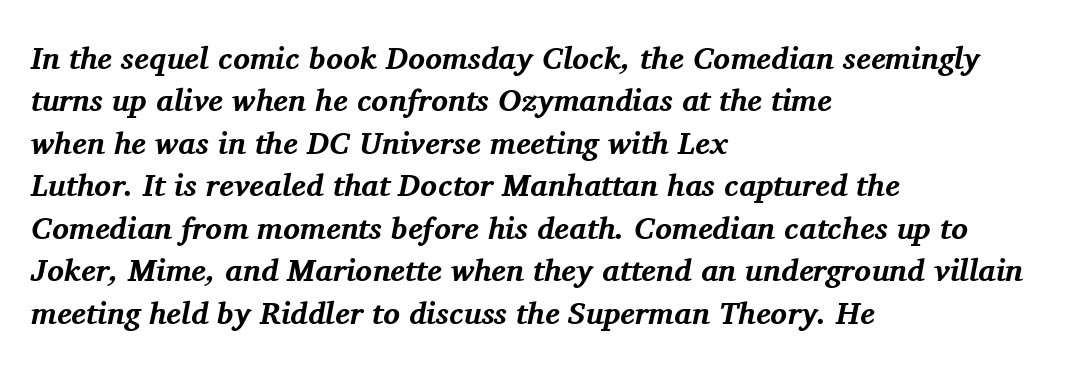
Its strokes are broad and dark, the hallmark of bold type. Observe the serifs anchoring each vertical stroke in this sample. Nobody drew a line under any word here. Is this a fixed-width face? No — the glyphs have proportional, varying widths. The passage shown has conventional tracking throughout. Baseline-to-baseline distance is the conventional proportion of letter height.
